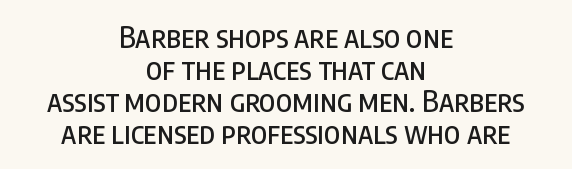
The image shows 29 px condensed sans-serif type, upright; set centered, tight line spacing (1.1x), normal letter spacing, not underlined; low stroke contrast and a large x-height.
